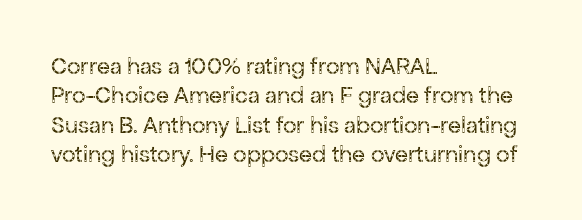
The image shows 24 px text type, upright; set left-aligned, line spacing 1.22x, normal letter spacing, not underlined.
